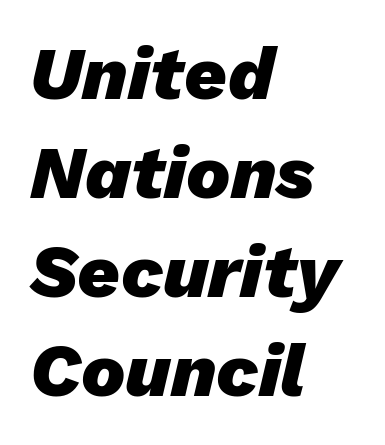
Typographic density is high because the face is bold. Vertically, the passage feels balanced, rows spaced as you'd expect. Words appear dense and cohesive because spacing is normal. Italic: yes, the glyphs are oblique. This sample is left-justified, so line endings fall wherever the words run out. Think of a printed novel: that variable character pitch is what you see here.
